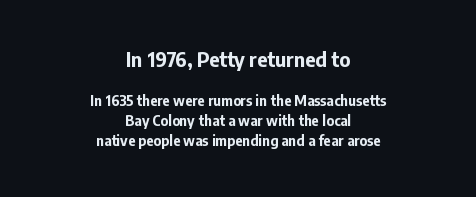
{"italic": "no", "bold": "yes", "underline": "no", "align": "center", "line_spacing": "normal", "line_spacing_ratio": 1.44, "letter_spacing": "normal", "letter_spacing_em": 0.0, "larger_block": "first", "size_ratio": 1.43, "glyph_px": 20}
